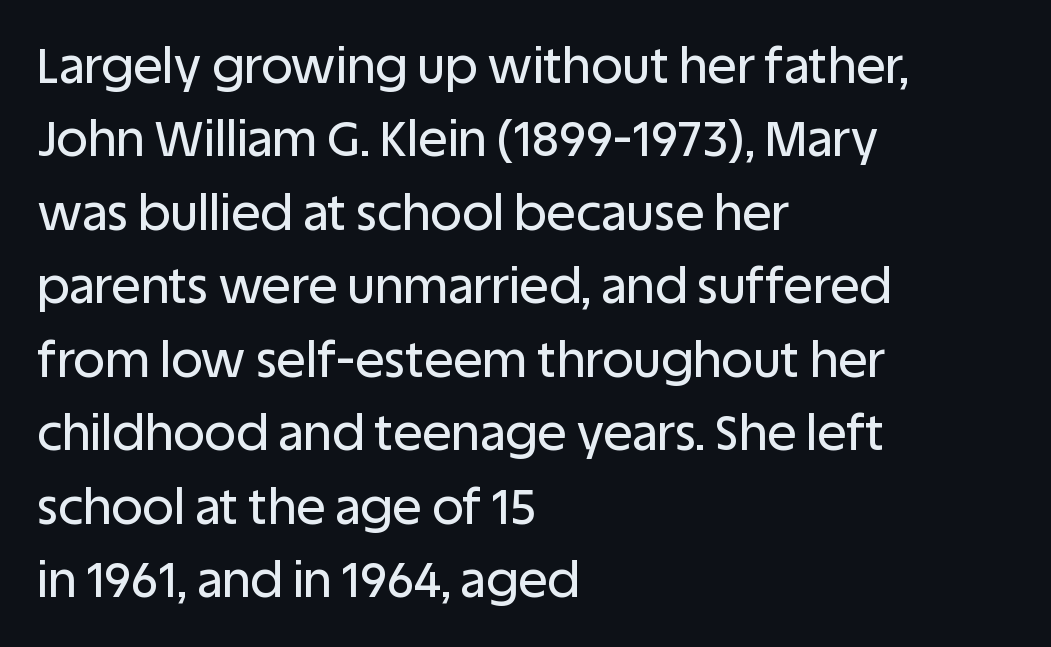
The image shows 49 px sans-serif type, upright; set left-aligned, normal line spacing (1.5x), normal letter spacing, not underlined; low stroke contrast and a large x-height.
